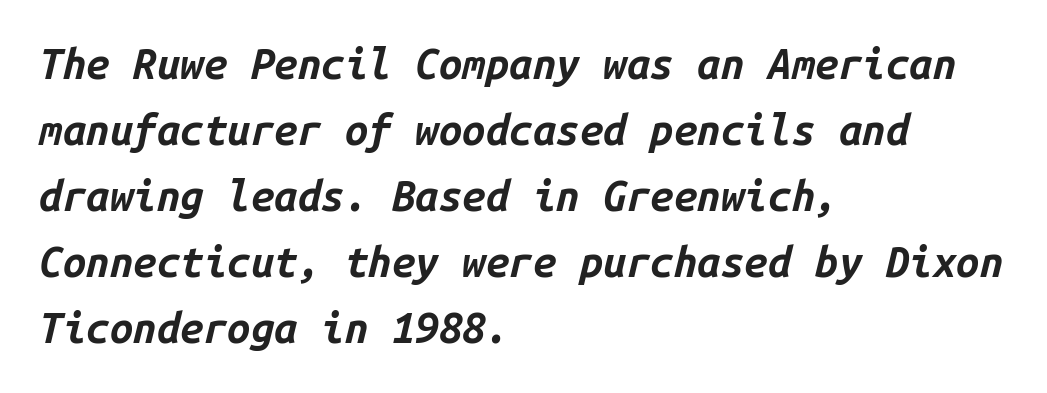
{"italic": "yes", "lean": "right", "slant_degrees": 14, "bold": "yes", "weight": "bold", "width": "normal", "stroke_contrast": "low", "x_height": "medium", "monospaced": "yes", "underline": "no", "align": "left", "line_spacing": "normal", "line_spacing_ratio": 1.57, "letter_spacing": "normal", "letter_spacing_em": 0.0, "glyph_px": 42}
